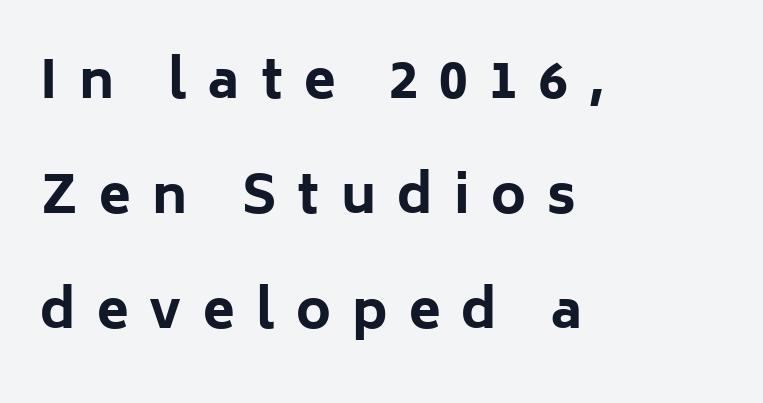
The image shows 52 px bold sans-serif type, upright; set left-aligned, loose line spacing (2.21x), unusually wide letter spacing (+0.41 em), not underlined; low stroke contrast and a medium x-height.
